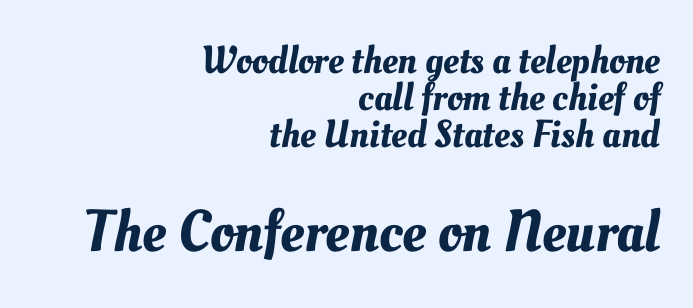
{"width": "normal", "stroke_contrast": "medium", "x_height": "small", "monospaced": "no", "underline": "no", "align": "right", "line_spacing": "tight", "line_spacing_ratio": 0.95, "letter_spacing": "normal", "letter_spacing_em": 0.0, "larger_block": "second", "size_ratio": 1.51, "glyph_px": 59}
